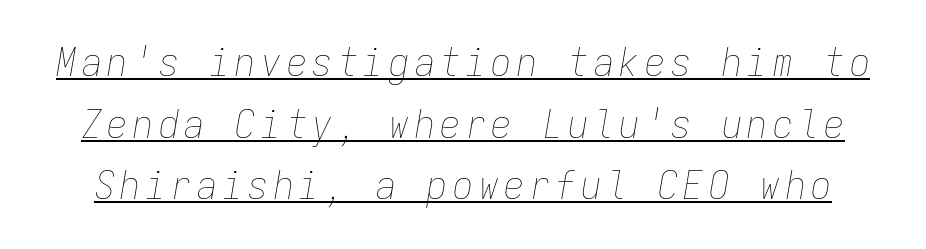
Summary of vertical rhythm: regular, with standard interline spacing. These lines are rendered in a fixed-pitch font. An italicized treatment has been applied to the whole sample. The typeface has the unassuming heft of standard copy or less.
